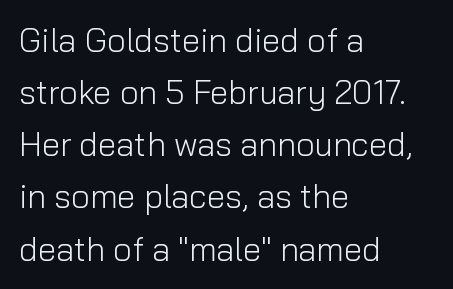
The image shows 33 px light sans-serif type, upright; set left-aligned, normal line spacing (1.58x), normal letter spacing, not underlined; low stroke contrast and a medium x-height.
